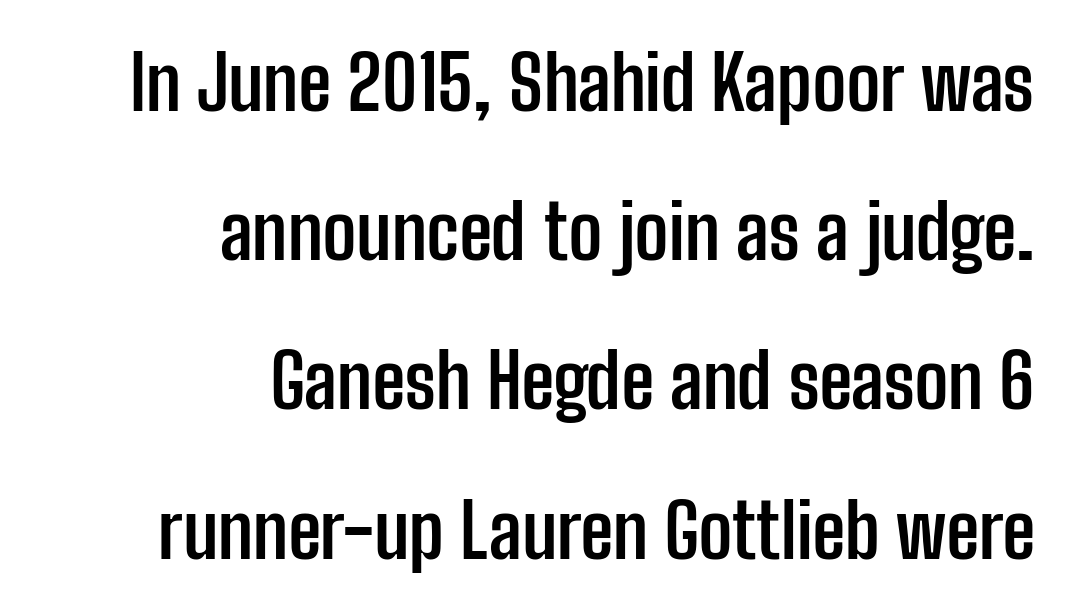
The image shows 75 px semibold, condensed sans-serif type, upright; set right-aligned, loose line spacing (1.99x), normal letter spacing, not underlined; low stroke contrast and a medium x-height.
